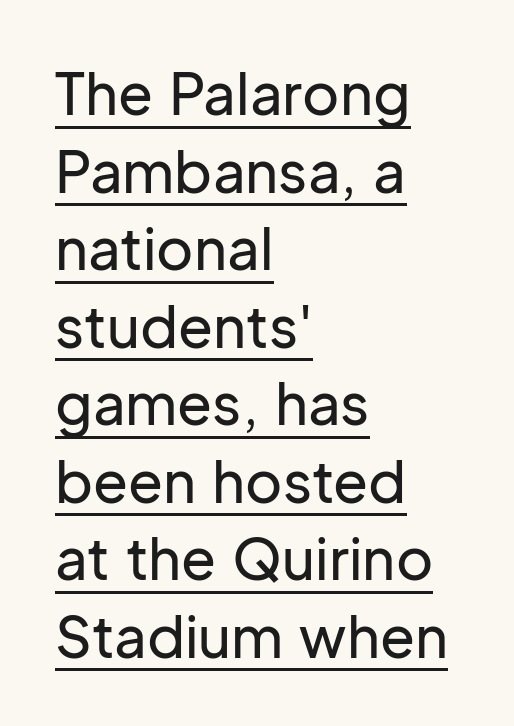
Caption: multi-line text, flush left, ragged right. Line spacing here is normal. Compared with undecorated copy, this sample adds a rule below the words. This sample uses plain, unmodified letter spacing. Proportional: the letters do not fall into vertical columns.
